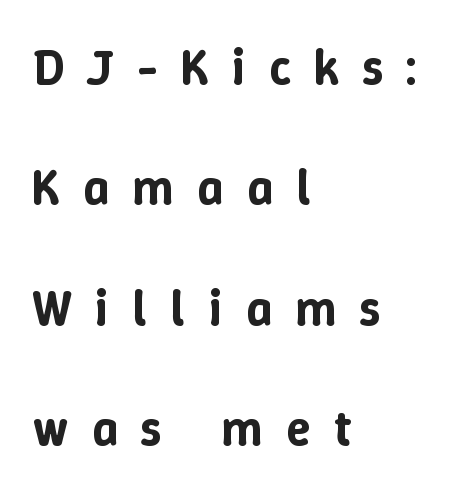
The image shows 50 px text type, upright; set left-aligned, loose line spacing (2.41x), unusually wide letter spacing (+0.47 em), not underlined; low stroke contrast and a medium x-height.
